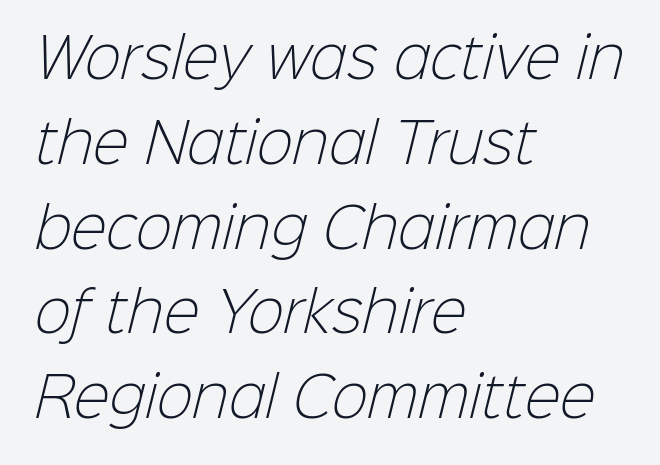
{"serif": "no", "bold": "no", "weight": "light", "width": "normal", "stroke_contrast": "low", "x_height": "medium", "monospaced": "no", "underline": "no", "align": "left", "line_spacing": "normal", "line_spacing_ratio": 1.57, "letter_spacing": "normal", "letter_spacing_em": 0.0, "glyph_px": 54}
